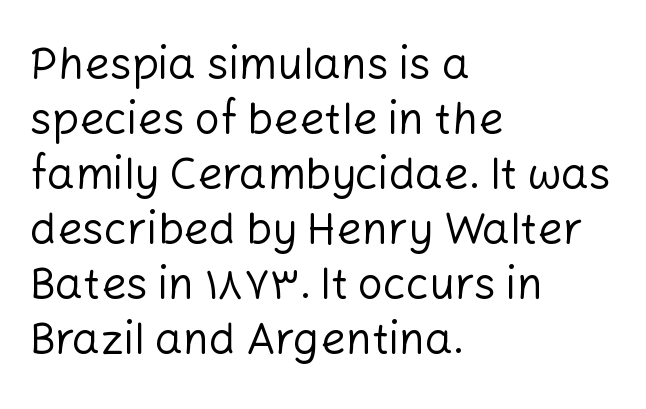
{"serif": "no", "italic": "no", "bold": "no", "weight": "regular", "width": "normal", "stroke_contrast": "low", "x_height": "medium", "monospaced": "no", "underline": "no", "align": "left", "line_spacing": "normal", "line_spacing_ratio": 1.25, "letter_spacing": "normal", "letter_spacing_em": 0.0, "glyph_px": 44}
